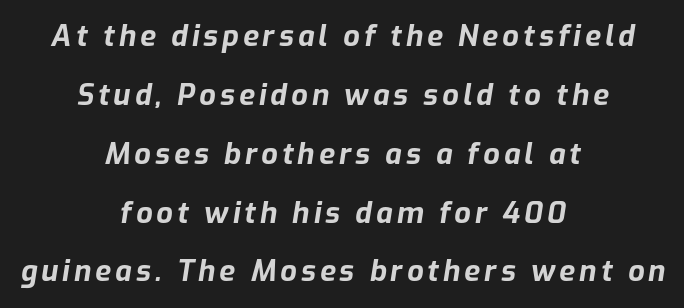
Q: Is the text bold? A: Yes.
Q: Is the text italic (slanted)? A: Yes, it leans right by about 9 degrees.
Q: Is the text underlined? A: No.
Q: How is the paragraph aligned? A: Centered.
Q: Is the spacing between lines tight, normal or loose? A: Loose.
Q: Width (condensed, normal, or wide)? A: Normal.
Q: Stroke contrast? A: Low.
Q: x-height? A: Medium.
Q: Monospaced? A: No.
